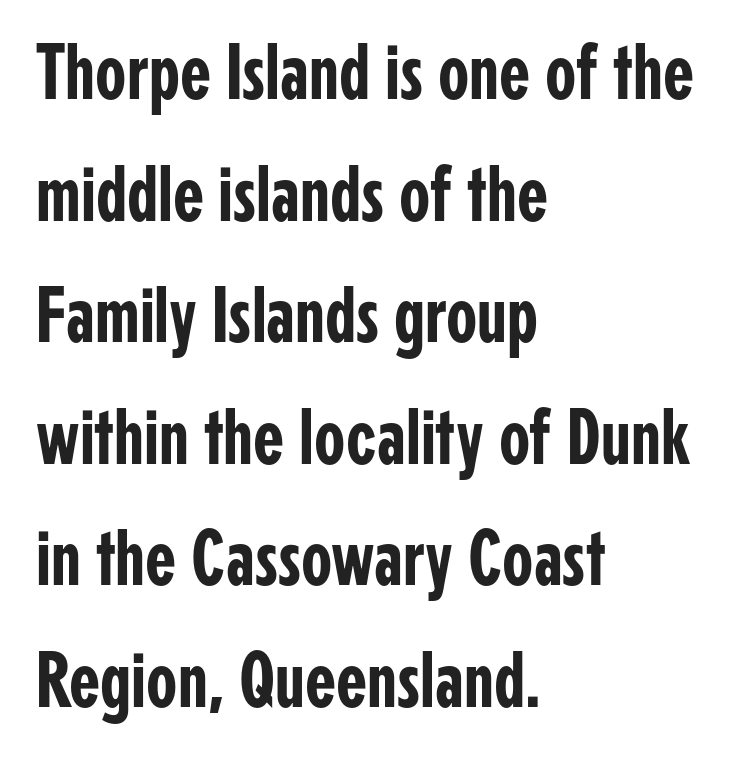
The image shows 80 px condensed sans-serif type, upright; set left-aligned, normal line spacing (1.52x), normal letter spacing, not underlined; low stroke contrast and a medium x-height.
